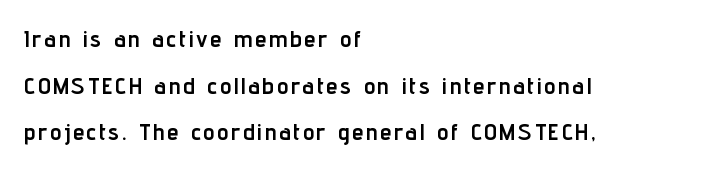
Q: Is the text bold? A: Yes.
Q: Is the text italic (slanted)? A: No, it is upright.
Q: Is the text underlined? A: No.
Q: How is the paragraph aligned? A: Left-aligned.
Q: Is the spacing between lines tight, normal or loose? A: Loose.
